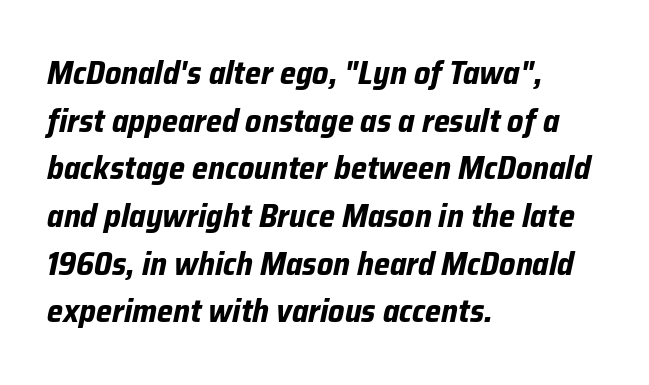
The image shows 32 px bold type, italic (leaning right); set left-aligned, normal line spacing (1.49x), normal letter spacing, not underlined; low stroke contrast and a medium x-height.
